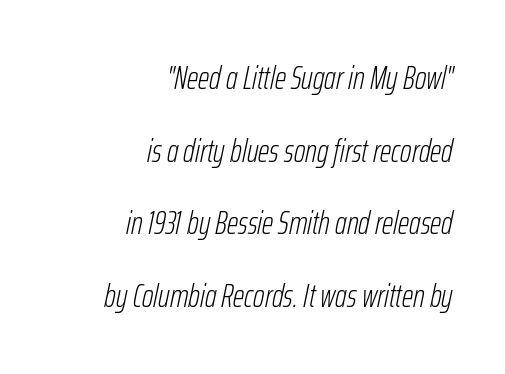
{"italic": "yes", "lean": "right", "slant_degrees": 12, "bold": "no", "weight": "light", "width": "condensed", "stroke_contrast": "low", "x_height": "medium", "monospaced": "no", "underline": "no", "align": "right", "line_spacing": "loose", "line_spacing_ratio": 2.27, "letter_spacing": "normal", "letter_spacing_em": 0.0, "glyph_px": 32}
